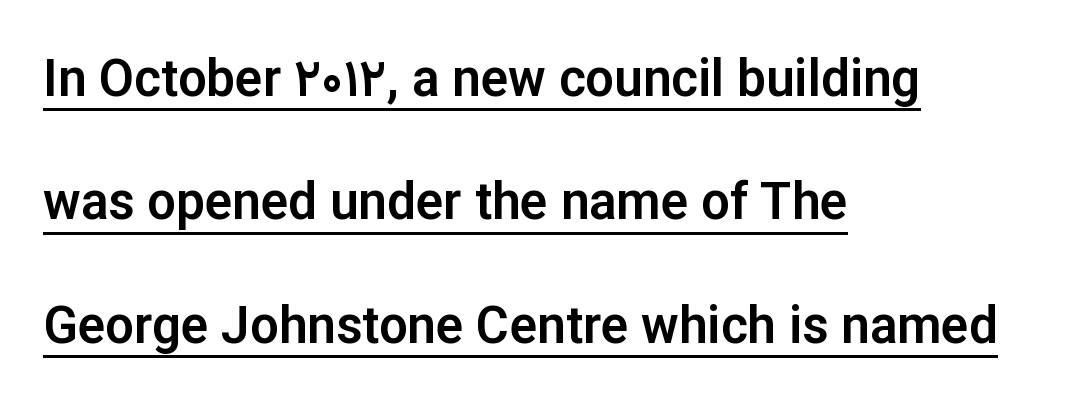
These lines are set flush left with a ragged right edge. This is the regular roman posture of the typeface. Line spacing here is loose. Think of a printed novel: that variable character pitch is what you see here. Look at the bottom of the vertical strokes: they stop flat, with no serifs. Looks like someone drew a line under every word here.
